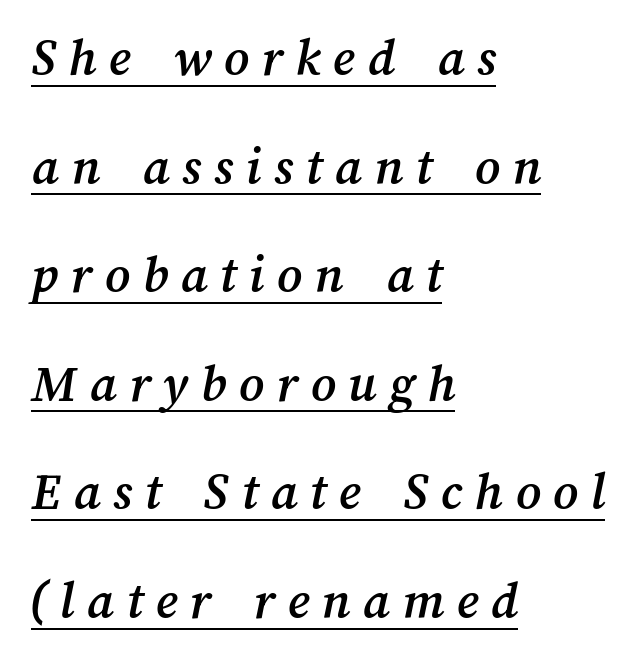
The image shows 54 px text type; set left-aligned, loose line spacing (2.01x), unusually wide letter spacing (+0.23 em), underlined; medium stroke contrast and a medium x-height.
